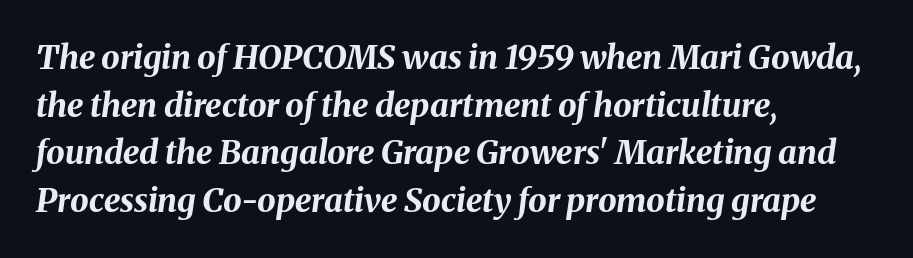
Emphasis by weight is at full strength: bold. In CSS terms this would be text-align: left. Descenders hang freely into open space. Look at the tracking — it's just the regular setting, nothing added. Does the leading feel generous? No, just average. A typesetter would mark this as italic.
